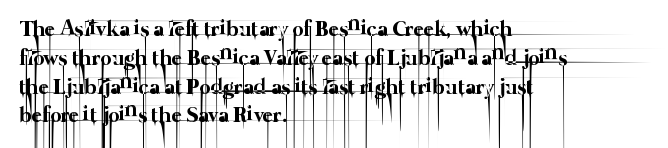
Q: Is the text bold? A: No.
Q: Is the text underlined? A: No.
Q: How is the paragraph aligned? A: Left-aligned.
Q: Is the spacing between letters normal or unusually wide? A: Normal.
Q: Is the spacing between lines tight, normal or loose? A: Normal.
